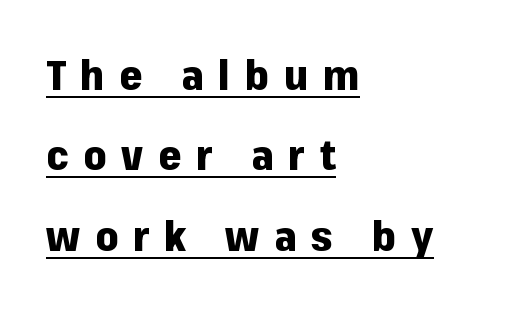
Caption: expanded tracking, letters set apart. Regarding serifs, this sample does without them. Each letter keeps its own natural width here, so spacing adapts to shape. How heavy is the stroke? Heavy — this is a bold. Underline: present. The text block is weighted toward the left margin, trailing off unevenly rightward.
